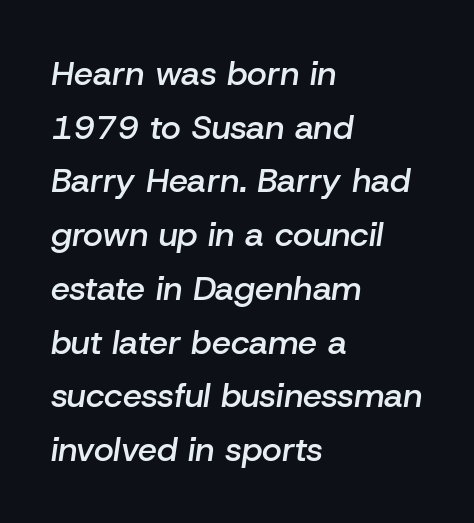
Do the characters align in a grid? No, the font is proportional. A clean baseline with only descenders dipping below it. What stands out about the letter spacing? Nothing — it is the standard amount. Every character sits at an angle, as italics do.
